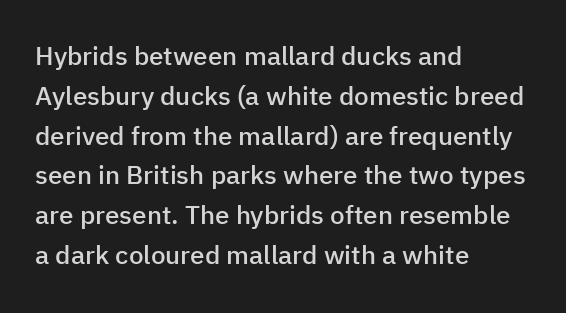
The image shows 26 px text type, upright; set left-aligned, normal line spacing (1.53x), normal letter spacing, not underlined.
